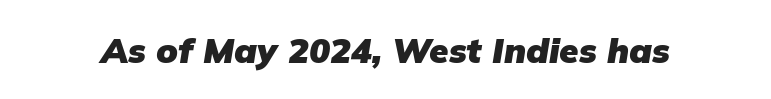
{"italic": "yes", "lean": "right", "slant_degrees": 9, "bold": "yes", "weight": "heavy", "width": "normal", "stroke_contrast": "low", "x_height": "medium", "monospaced": "no", "underline": "no", "letter_spacing": "normal", "letter_spacing_em": 0.0, "glyph_px": 35}
